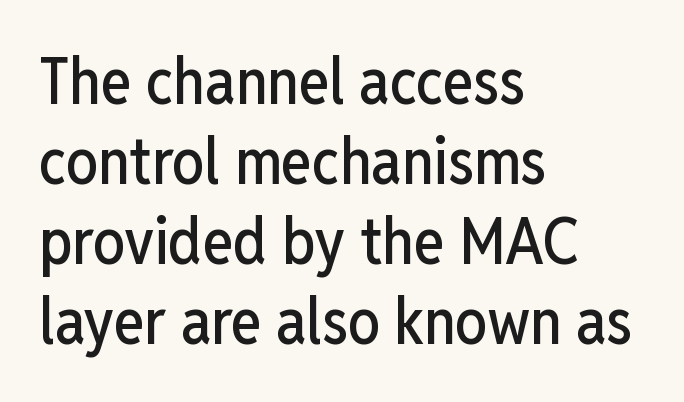
{"serif": "no", "italic": "no", "width": "condensed", "stroke_contrast": "low", "x_height": "medium", "monospaced": "no", "underline": "no", "align": "left", "line_spacing": "normal", "line_spacing_ratio": 1.25, "letter_spacing": "normal", "letter_spacing_em": 0.0, "glyph_px": 64}
